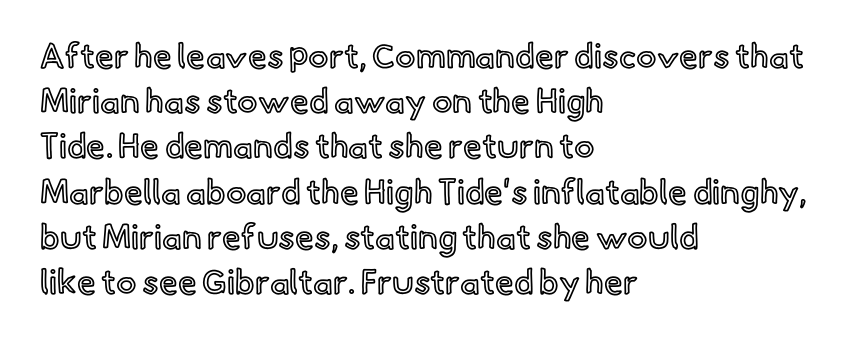
The image shows 34 px text type, upright; set left-aligned, normal line spacing (1.33x), normal letter spacing, not underlined; a small x-height.
